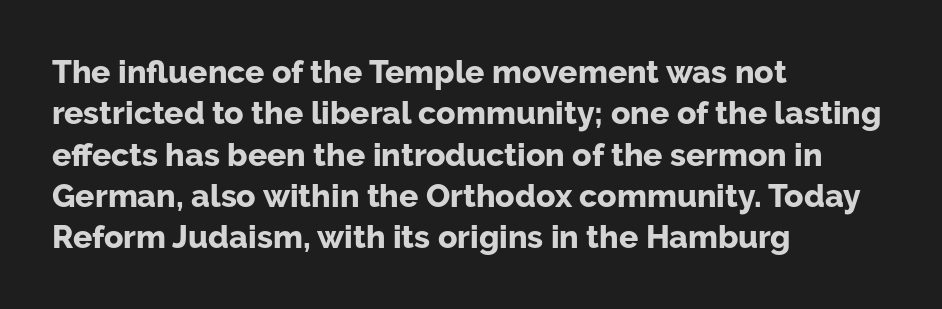
Q: Is the text bold? A: Yes.
Q: Is the text italic (slanted)? A: No, it is upright.
Q: Is the typeface a serif or a sans-serif typeface? A: Sans-serif.
Q: Is the text underlined? A: No.
Q: How is the paragraph aligned? A: Left-aligned.
Q: Is the spacing between letters normal or unusually wide? A: Normal.
Q: Is the spacing between lines tight, normal or loose? A: Normal.
Q: Width (condensed, normal, or wide)? A: Normal.
Q: Stroke contrast? A: Low.
Q: x-height? A: Medium.
Q: Monospaced? A: No.
